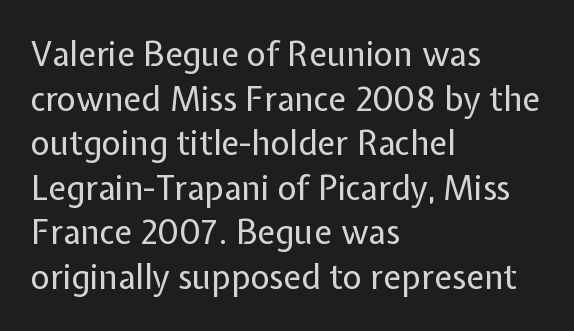
The image shows 33 px regular-weight sans-serif type, upright; set left-aligned, normal line spacing (1.35x), normal letter spacing, not underlined; low stroke contrast and a medium x-height.
